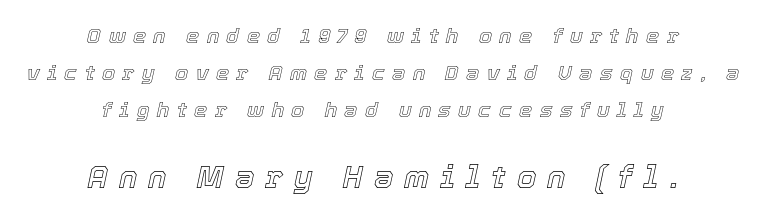
The image shows 31 px text type, italic (leaning right); set centered, line spacing 1.76x, unusually wide letter spacing (+0.35 em), not underlined; the second (bottom) block is 1.48x larger; a medium x-height.
